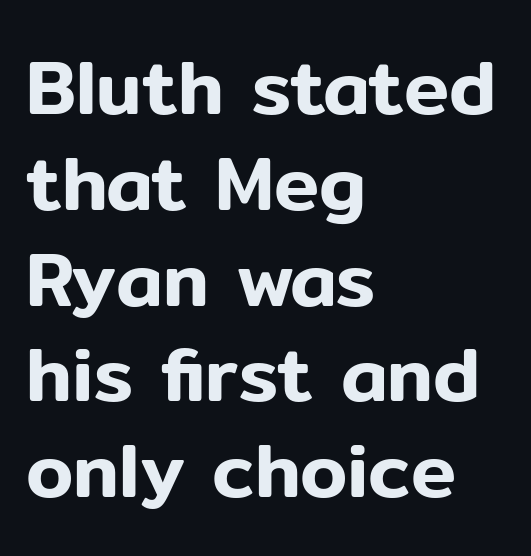
The image shows 76 px sans-serif type, upright; set left-aligned, normal line spacing (1.26x), normal letter spacing, not underlined; low stroke contrast and a medium x-height.
